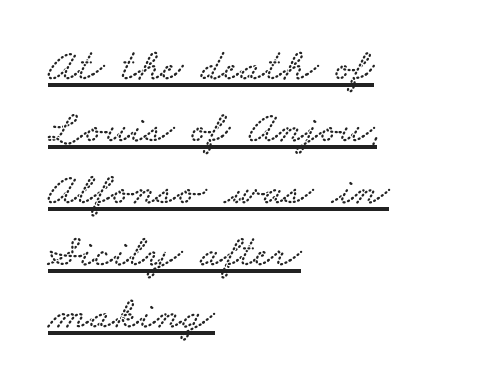
Look at the tracking — it's just the regular setting, nothing added. Is there an underline? Yes — a line sits under the letters. The lines are quadded left. Is this a fixed-width face? No — the glyphs have proportional, varying widths. Font category for this specimen: serif. Whoever set this chose a conventional vertical rhythm.
